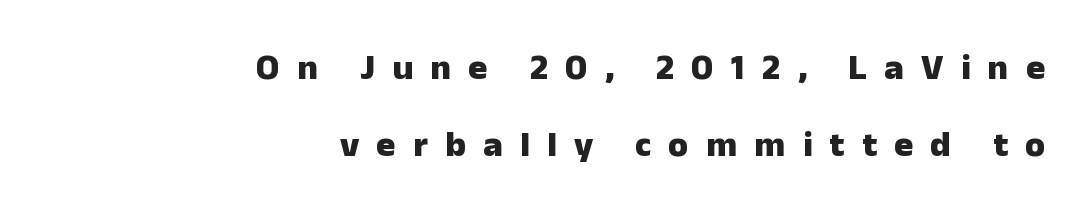
Q: Is the text bold? A: Yes.
Q: Is the text italic (slanted)? A: No, it is upright.
Q: Is the typeface a serif or a sans-serif typeface? A: Sans-serif.
Q: Is the text underlined? A: No.
Q: How is the paragraph aligned? A: Right-aligned.
Q: Is the spacing between letters normal or unusually wide? A: Unusually wide.
Q: Is the spacing between lines tight, normal or loose? A: Loose.
Q: Width (condensed, normal, or wide)? A: Normal.
Q: Stroke contrast? A: Low.
Q: x-height? A: Medium.
Q: Monospaced? A: No.
